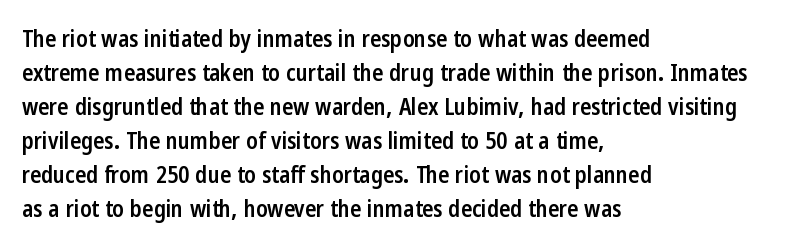
Q: Is the text bold? A: Semi-bold.
Q: Is the text italic (slanted)? A: No, it is upright.
Q: Is the text underlined? A: No.
Q: How is the paragraph aligned? A: Left-aligned.
Q: Is the spacing between letters normal or unusually wide? A: Normal.
Q: Is the spacing between lines tight, normal or loose? A: Normal.
